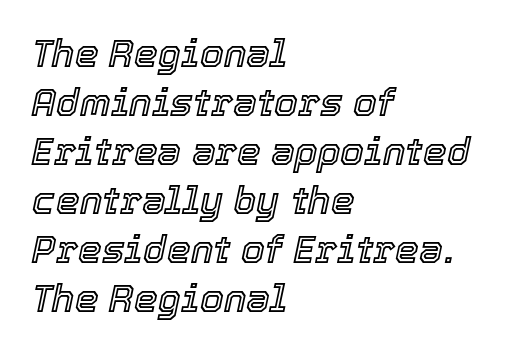
{"italic": "yes", "lean": "right", "slant_degrees": 12, "width": "normal", "x_height": "medium", "monospaced": "no", "underline": "no", "align": "left", "line_spacing": "normal", "line_spacing_ratio": 1.29, "letter_spacing": "normal", "letter_spacing_em": 0.0, "glyph_px": 38}
